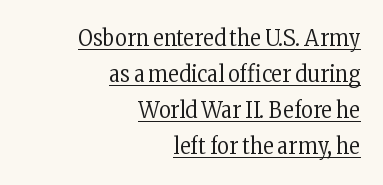
The image shows 23 px text type, upright; set right-aligned, normal line spacing (1.57x), normal letter spacing, underlined.
